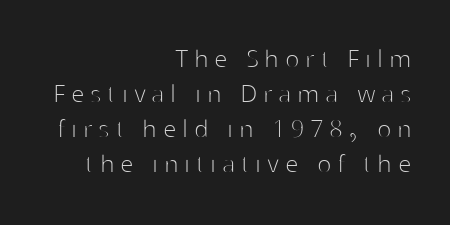
{"serif": "no", "italic": "no", "bold": "no", "weight": "thin", "width": "normal", "stroke_contrast": "high", "x_height": "medium", "monospaced": "no", "underline": "no", "align": "right", "line_spacing_ratio": 1.17, "letter_spacing": "wide", "letter_spacing_em": 0.2, "glyph_px": 30}
